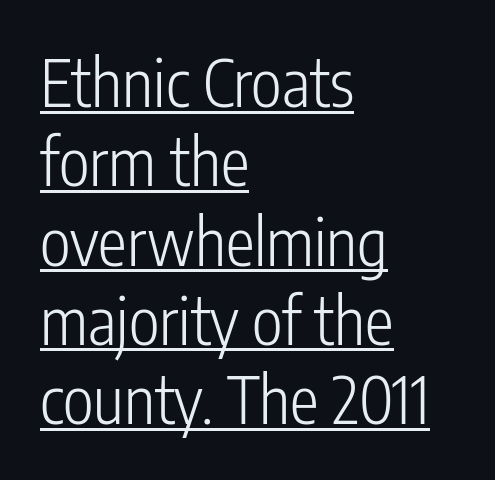
Q: Is the text bold? A: No.
Q: Is the text italic (slanted)? A: No, it is upright.
Q: Is the typeface a serif or a sans-serif typeface? A: Sans-serif.
Q: Is the text underlined? A: Yes.
Q: How is the paragraph aligned? A: Left-aligned.
Q: Is the spacing between letters normal or unusually wide? A: Normal.
Q: Width (condensed, normal, or wide)? A: Condensed.
Q: Stroke contrast? A: Low.
Q: x-height? A: Medium.
Q: Monospaced? A: No.
